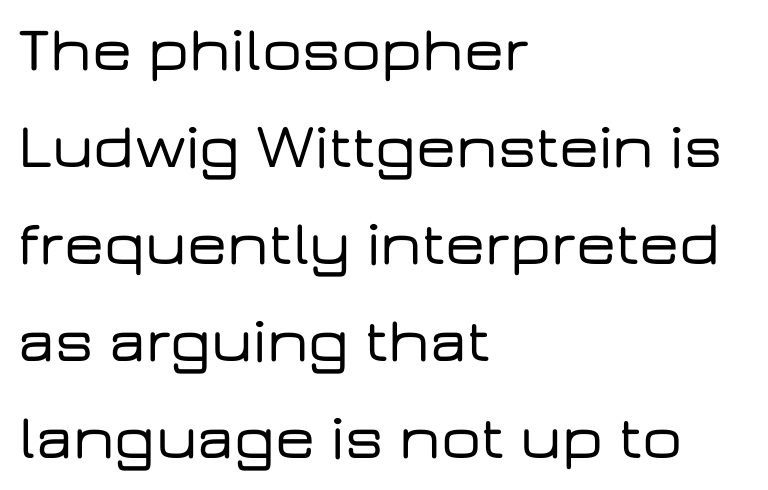
The image shows 63 px wide sans-serif type, upright; set left-aligned, normal line spacing (1.54x), normal letter spacing, not underlined; low stroke contrast and a medium x-height.
